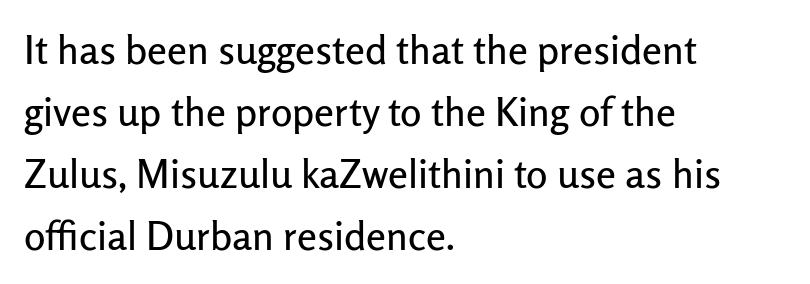
The image shows 40 px sans-serif type, upright; set left-aligned, normal line spacing (1.55x), normal letter spacing, not underlined; low stroke contrast and a medium x-height.
